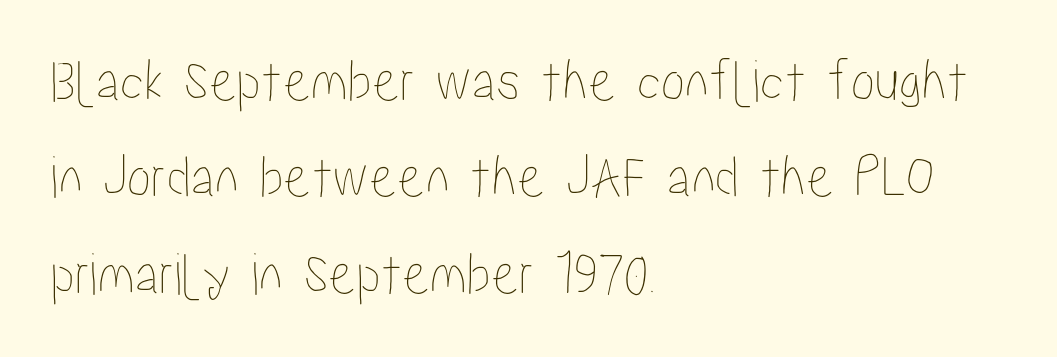
Q: Is the text italic (slanted)? A: No, it is upright.
Q: Is the text underlined? A: No.
Q: How is the paragraph aligned? A: Left-aligned.
Q: Is the spacing between letters normal or unusually wide? A: Normal.
Q: Is the spacing between lines tight, normal or loose? A: Normal.
Q: Width (condensed, normal, or wide)? A: Condensed.
Q: Stroke contrast? A: Low.
Q: x-height? A: Medium.
Q: Monospaced? A: No.
